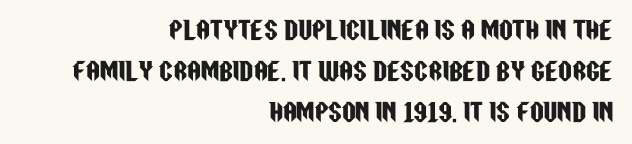
The image shows 24 px text type, upright; set right-aligned, normal line spacing (1.7x), normal letter spacing, not underlined.
